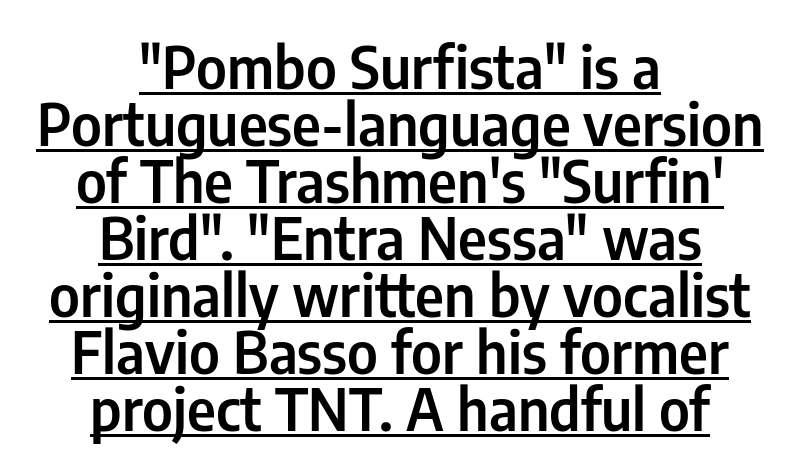
{"serif": "no", "italic": "no", "width": "condensed", "stroke_contrast": "low", "x_height": "medium", "monospaced": "no", "underline": "yes", "align": "center", "line_spacing": "tight", "line_spacing_ratio": 1.0, "letter_spacing": "normal", "letter_spacing_em": 0.0, "glyph_px": 57}
